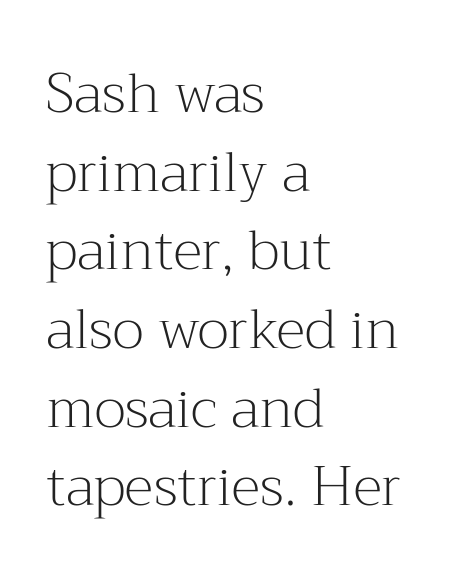
The type is set solid horizontally, with unmodified tracking. Each letter keeps its own natural width here, so spacing adapts to shape. Leading matches the norm, producing a regular column. Descender tails drop into unmarked territory.
